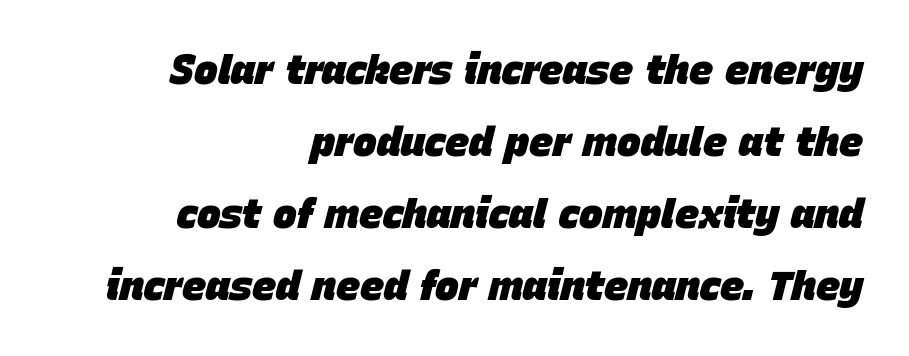
{"italic": "yes", "lean": "right", "slant_degrees": 15, "bold": "yes", "weight": "heavy", "width": "normal", "stroke_contrast": "low", "x_height": "large", "monospaced": "no", "underline": "no", "align": "right", "line_spacing_ratio": 1.8, "letter_spacing": "normal", "letter_spacing_em": 0.0, "glyph_px": 40}
